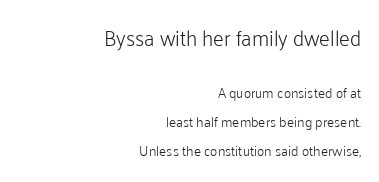
Q: Is the text bold? A: No.
Q: Is the text italic (slanted)? A: No, it is upright.
Q: Is the text underlined? A: No.
Q: How is the paragraph aligned? A: Right-aligned.
Q: Is the spacing between letters normal or unusually wide? A: Normal.
Q: Is the spacing between lines tight, normal or loose? A: Loose.
Q: Which block of text is set in a larger size, the first (top) or the second (bottom)? A: The first (top) one.
